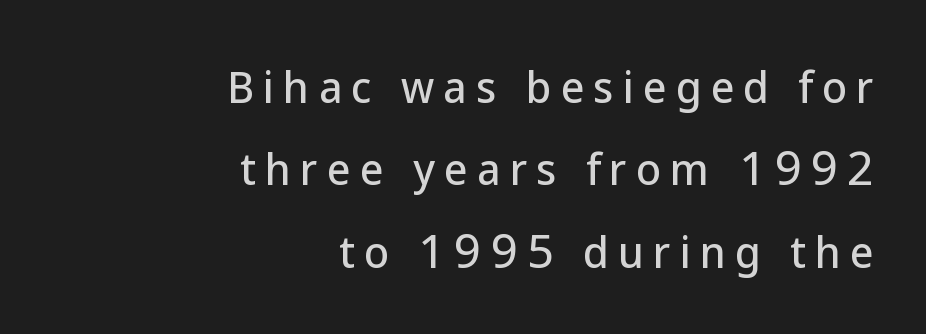
{"serif": "no", "italic": "no", "width": "normal", "stroke_contrast": "low", "x_height": "medium", "monospaced": "no", "underline": "no", "align": "right", "line_spacing": "loose", "line_spacing_ratio": 2.01, "letter_spacing": "wide", "letter_spacing_em": 0.22, "glyph_px": 41}
